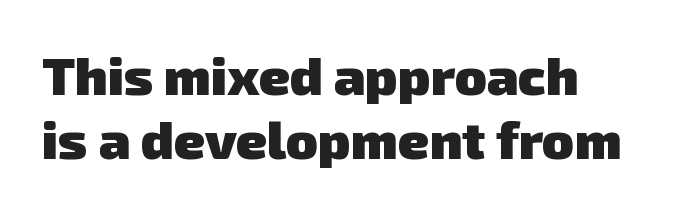
{"serif": "no", "bold": "yes", "weight": "heavy", "width": "normal", "stroke_contrast": "low", "x_height": "medium", "monospaced": "no", "underline": "no", "line_spacing_ratio": 1.21, "letter_spacing": "normal", "letter_spacing_em": 0.0, "glyph_px": 53}
